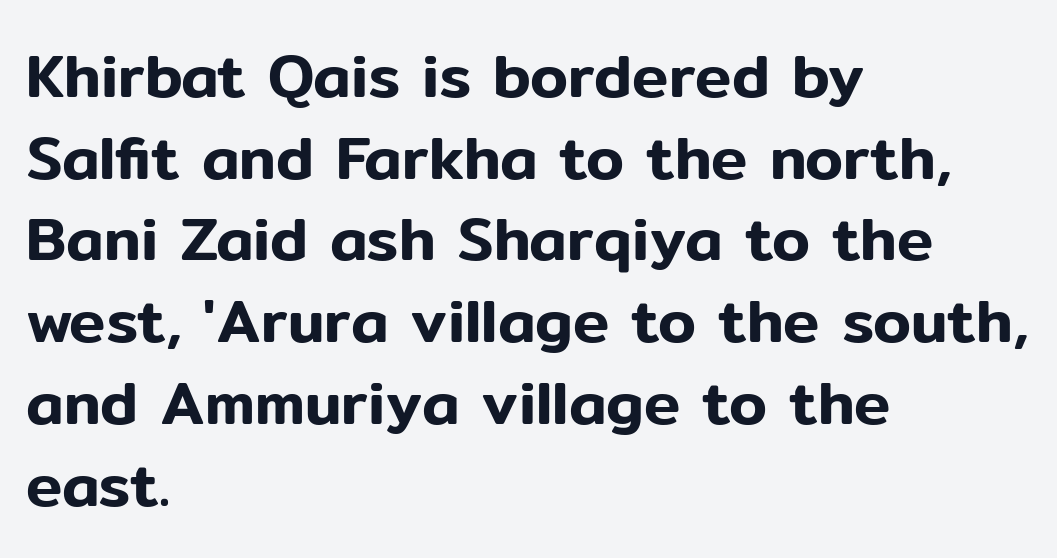
A typesetter would call this proportional, since set widths differ per character. Successive baselines arrive at the customary interval. This sample uses a sans-serif face. Do the letters lean? They stand straight. Which margin do the lines hug? The left one — the right edge is uneven.
